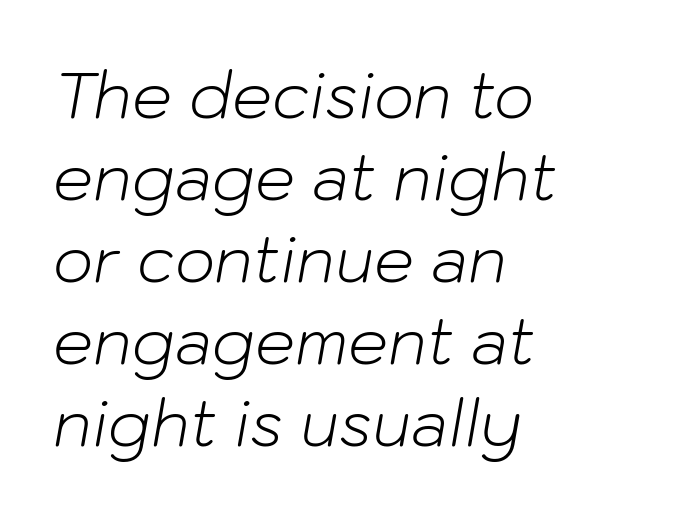
{"italic": "yes", "lean": "right", "slant_degrees": 10, "bold": "no", "weight": "light", "width": "normal", "stroke_contrast": "low", "x_height": "medium", "monospaced": "no", "underline": "no", "align": "left", "line_spacing": "normal", "line_spacing_ratio": 1.3, "letter_spacing": "normal", "letter_spacing_em": 0.0, "glyph_px": 63}
